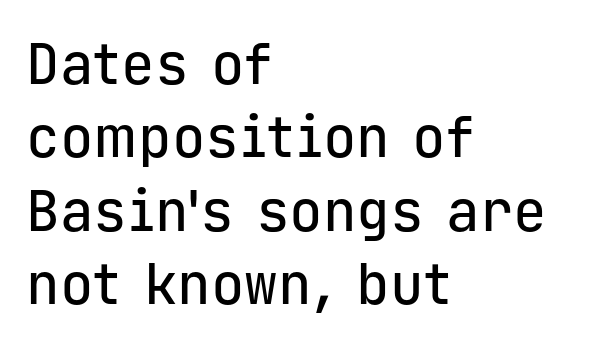
Q: Is the text italic (slanted)? A: No, it is upright.
Q: Is the typeface a serif or a sans-serif typeface? A: Sans-serif.
Q: Is the text underlined? A: No.
Q: How is the paragraph aligned? A: Left-aligned.
Q: Is the spacing between letters normal or unusually wide? A: Normal.
Q: Is the spacing between lines tight, normal or loose? A: Normal.
Q: Width (condensed, normal, or wide)? A: Normal.
Q: Stroke contrast? A: Low.
Q: x-height? A: Medium.
Q: Monospaced? A: Yes.
